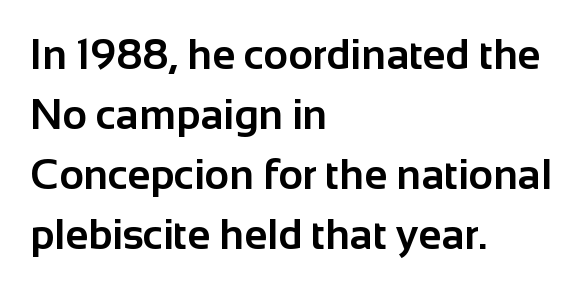
Q: Is the text bold? A: Yes.
Q: Is the text italic (slanted)? A: No, it is upright.
Q: Is the typeface a serif or a sans-serif typeface? A: Sans-serif.
Q: Is the text underlined? A: No.
Q: How is the paragraph aligned? A: Left-aligned.
Q: Is the spacing between letters normal or unusually wide? A: Normal.
Q: Is the spacing between lines tight, normal or loose? A: Normal.
Q: Width (condensed, normal, or wide)? A: Normal.
Q: Stroke contrast? A: Low.
Q: x-height? A: Medium.
Q: Monospaced? A: No.
